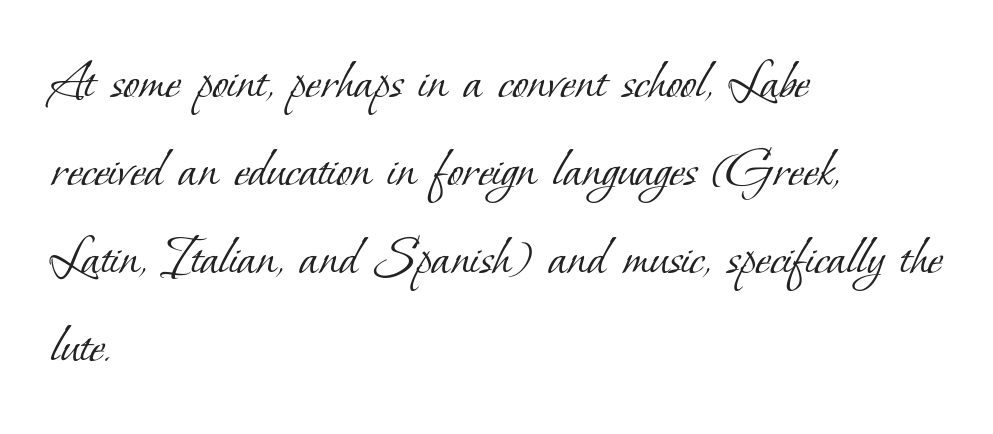
Is this a fixed-width face? No — the glyphs have proportional, varying widths. Normally led — the rows are evenly, conventionally spaced. Stroke thickness stays within the range of a standard reading face or lighter. Type without underlining. Check where the strokes stop: tiny serifs finish them off.
